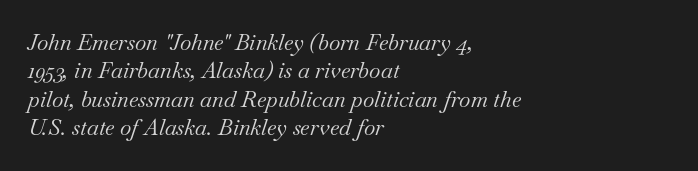
Q: Is the text bold? A: No.
Q: Is the text italic (slanted)? A: Yes, it leans right by about 18 degrees.
Q: Is the text underlined? A: No.
Q: How is the paragraph aligned? A: Left-aligned.
Q: Is the spacing between letters normal or unusually wide? A: Normal.
Q: Is the spacing between lines tight, normal or loose? A: Normal.
